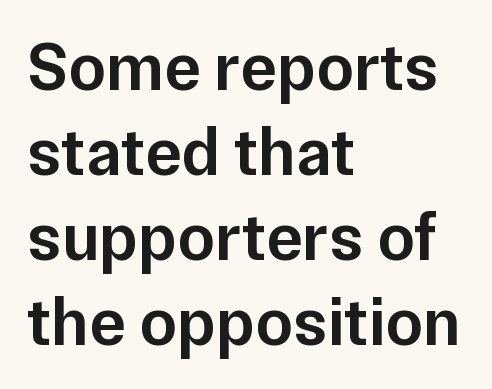
The image shows 68 px semibold sans-serif type, upright; set left-aligned, normal line spacing (1.25x), normal letter spacing, not underlined; low stroke contrast and a medium x-height.
